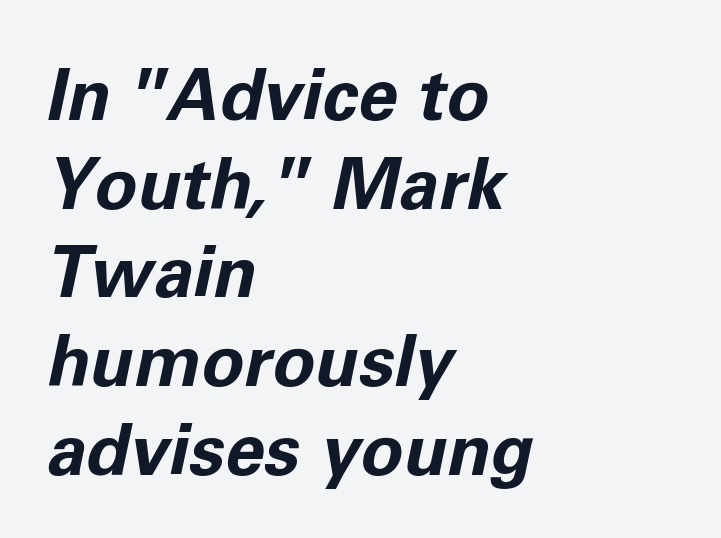
The strokes are fattened all the way to bold. Beneath every word, the page is bare. Is this a fixed-width face? No — the glyphs have proportional, varying widths. Observe the lean: these are italic letterforms. A classic flush-left, rag-right setting is used for this passage.
